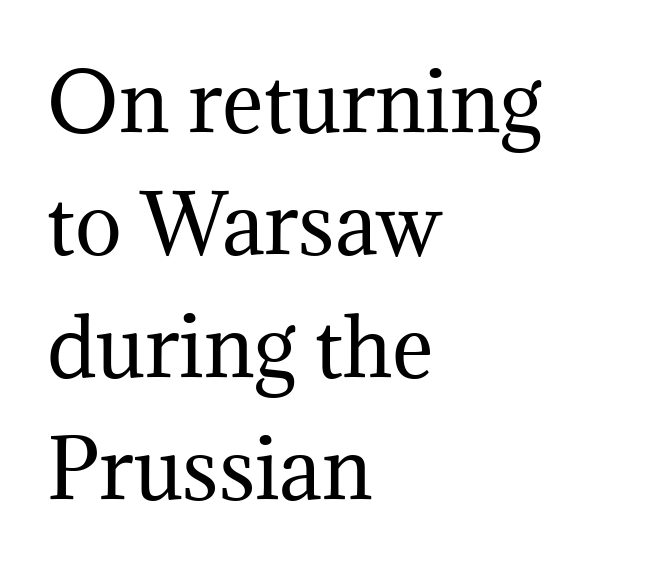
This is the regular roman posture of the typeface. Font category for this specimen: serif. Caption: multi-line text, flush left, ragged right. In terms of letterspacing, this is plain default setting. The passage shown stacks its lines at a standard gap.
